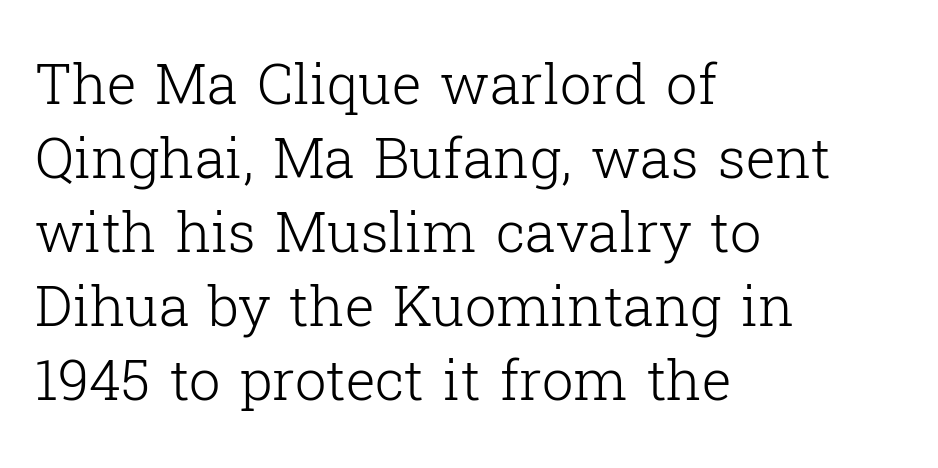
Q: Is the text bold? A: No.
Q: Is the text italic (slanted)? A: No, it is upright.
Q: Is the typeface a serif or a sans-serif typeface? A: Serif.
Q: Is the text underlined? A: No.
Q: How is the paragraph aligned? A: Left-aligned.
Q: Is the spacing between letters normal or unusually wide? A: Normal.
Q: Is the spacing between lines tight, normal or loose? A: Normal.
Q: Width (condensed, normal, or wide)? A: Normal.
Q: Stroke contrast? A: Low.
Q: x-height? A: Medium.
Q: Monospaced? A: No.
